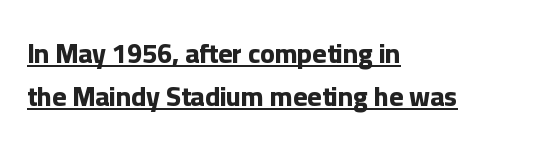
The image shows 27 px bold type, upright; set left-aligned, normal line spacing (1.59x), normal letter spacing, underlined.
